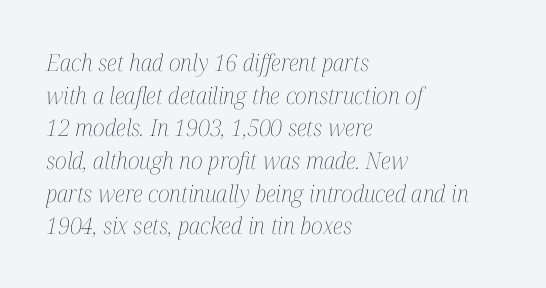
The passage shown is not underscored anywhere. The rag falls on the right side of this text block. Evenly set lines give the paragraph a standard silhouette. The tracking reads as untouched default to a designer's eye. The typesetting does not lean heavy: it is not bold. There's an unmistakable incline to the writing here.
